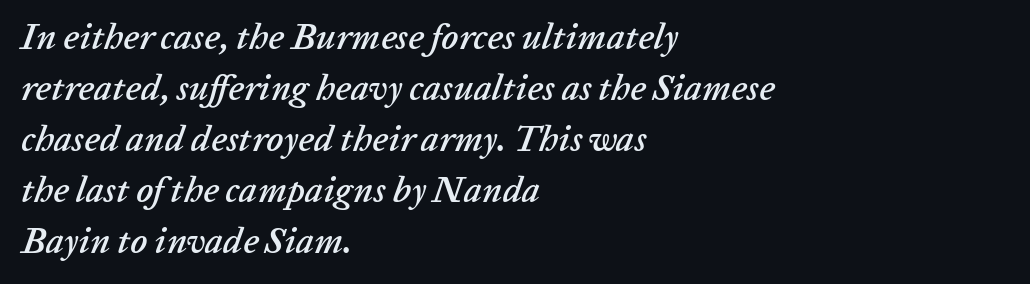
Q: Is the text italic (slanted)? A: Yes, it leans right by about 20 degrees.
Q: Is the text underlined? A: No.
Q: How is the paragraph aligned? A: Left-aligned.
Q: Is the spacing between letters normal or unusually wide? A: Normal.
Q: Is the spacing between lines tight, normal or loose? A: Normal.
Q: Width (condensed, normal, or wide)? A: Normal.
Q: Stroke contrast? A: Low.
Q: x-height? A: Medium.
Q: Monospaced? A: No.
